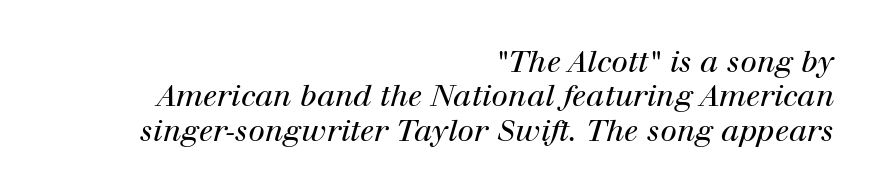
Q: Is the text bold? A: No.
Q: Is the text italic (slanted)? A: Yes, it leans right by about 12 degrees.
Q: Is the typeface a serif or a sans-serif typeface? A: Serif.
Q: Is the text underlined? A: No.
Q: How is the paragraph aligned? A: Right-aligned.
Q: Is the spacing between letters normal or unusually wide? A: Normal.
Q: Is the spacing between lines tight, normal or loose? A: Tight.
Q: Width (condensed, normal, or wide)? A: Normal.
Q: Stroke contrast? A: High.
Q: x-height? A: Medium.
Q: Monospaced? A: No.
